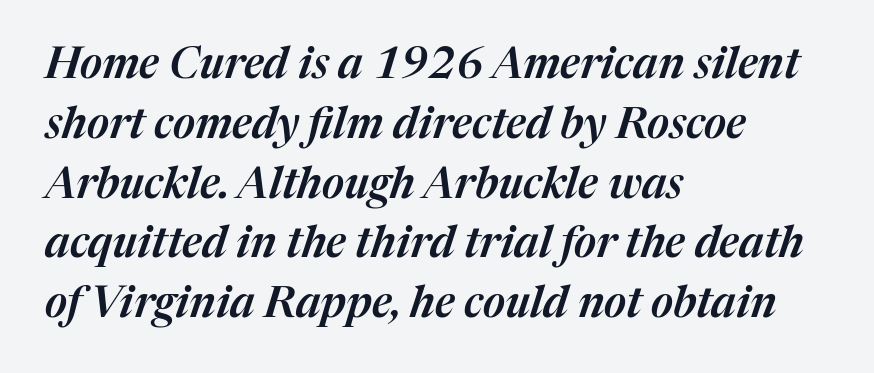
Q: Is the text italic (slanted)? A: Yes, it leans right by about 17 degrees.
Q: Is the text underlined? A: No.
Q: How is the paragraph aligned? A: Left-aligned.
Q: Is the spacing between letters normal or unusually wide? A: Normal.
Q: Is the spacing between lines tight, normal or loose? A: Normal.
Q: Width (condensed, normal, or wide)? A: Normal.
Q: Stroke contrast? A: Medium.
Q: x-height? A: Medium.
Q: Monospaced? A: No.
